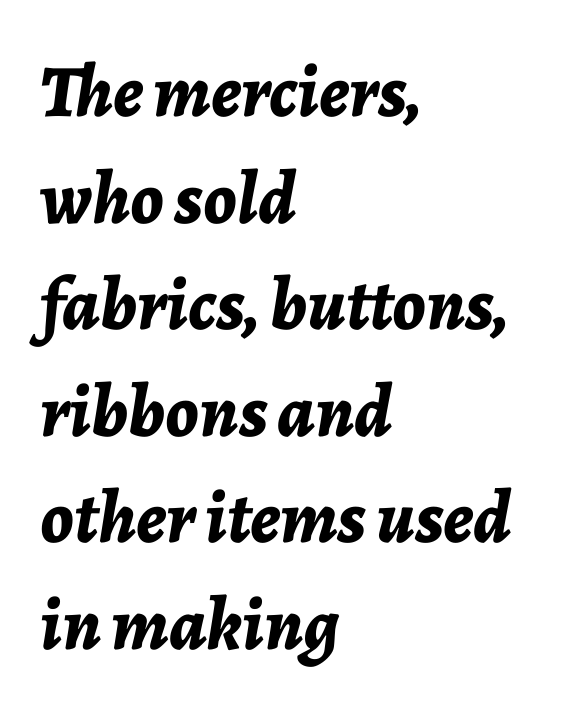
Q: Is the text bold? A: Yes.
Q: Is the text italic (slanted)? A: Yes, it leans right by about 7 degrees.
Q: Is the text underlined? A: No.
Q: How is the paragraph aligned? A: Left-aligned.
Q: Is the spacing between letters normal or unusually wide? A: Normal.
Q: Is the spacing between lines tight, normal or loose? A: Normal.
Q: Width (condensed, normal, or wide)? A: Normal.
Q: Stroke contrast? A: Low.
Q: x-height? A: Medium.
Q: Monospaced? A: No.
